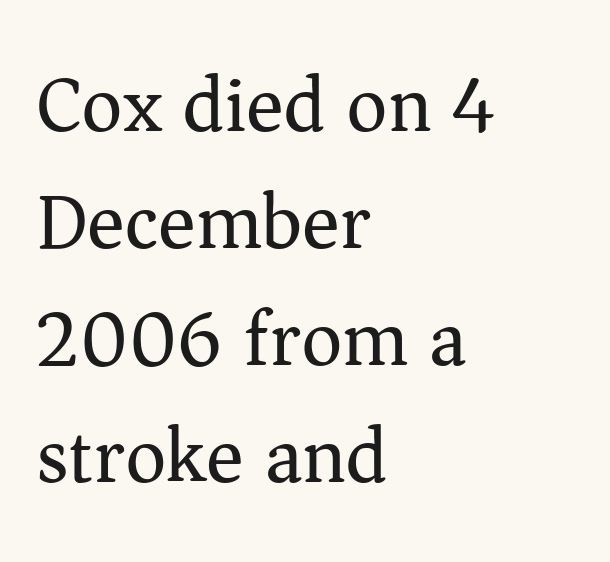
Ink coverage per letter is moderate at most. Nope, not italic — everything's standing straight. The gap between lines stays unmarked. The lines are quadded left.
